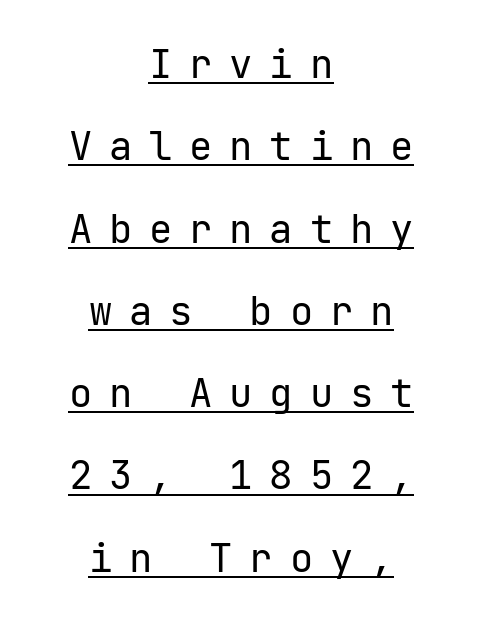
Are there feet on the stems? There aren't — it's a sans. Vertically, the passage feels expansive, rows floating well apart. Quick note: not italic, upright. Looks like someone drew a line under every word here.
